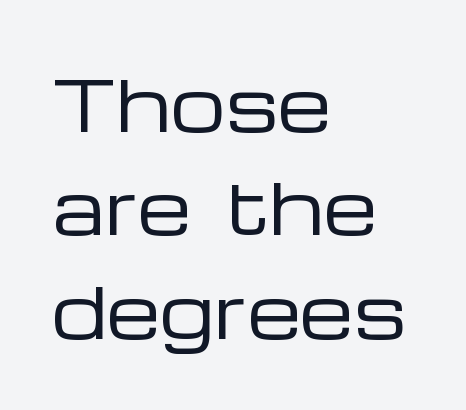
Q: Is the text bold? A: No.
Q: Is the text italic (slanted)? A: No, it is upright.
Q: Is the typeface a serif or a sans-serif typeface? A: Sans-serif.
Q: Is the text underlined? A: No.
Q: How is the paragraph aligned? A: Left-aligned.
Q: Is the spacing between letters normal or unusually wide? A: Normal.
Q: Is the spacing between lines tight, normal or loose? A: Normal.
Q: Width (condensed, normal, or wide)? A: Wide.
Q: Stroke contrast? A: Low.
Q: x-height? A: Medium.
Q: Monospaced? A: No.
